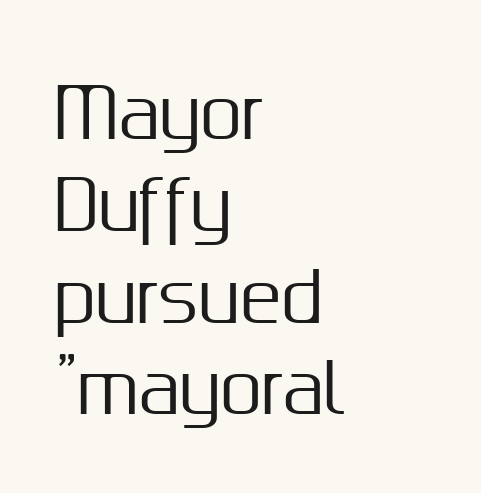
The image shows 68 px sans-serif type, upright; set left-aligned, normal line spacing (1.35x), normal letter spacing, not underlined; medium stroke contrast and a medium x-height.
